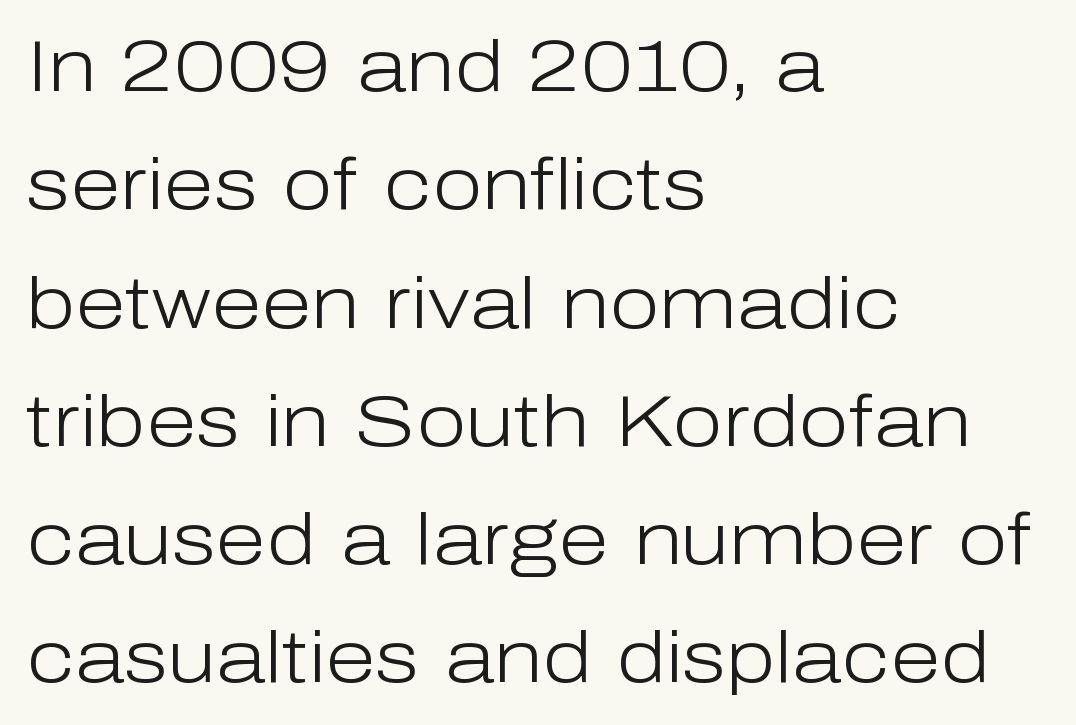
Q: Is the text bold? A: No.
Q: Is the text italic (slanted)? A: No, it is upright.
Q: Is the typeface a serif or a sans-serif typeface? A: Sans-serif.
Q: Is the text underlined? A: No.
Q: How is the paragraph aligned? A: Left-aligned.
Q: Is the spacing between letters normal or unusually wide? A: Normal.
Q: Is the spacing between lines tight, normal or loose? A: Normal.
Q: Width (condensed, normal, or wide)? A: Normal.
Q: Stroke contrast? A: Low.
Q: x-height? A: Medium.
Q: Monospaced? A: No.
